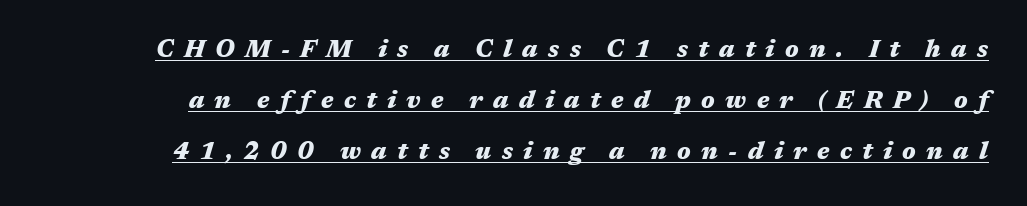
Words appear elongated and porous because spacing is wide. This block would shrink considerably if given ordinary leading; it's expanded now. This sample carries an underscore along the baseline area. Italic? Definitely — the glyphs are oblique. A full-strength bold gives these letters their thick strokes.
